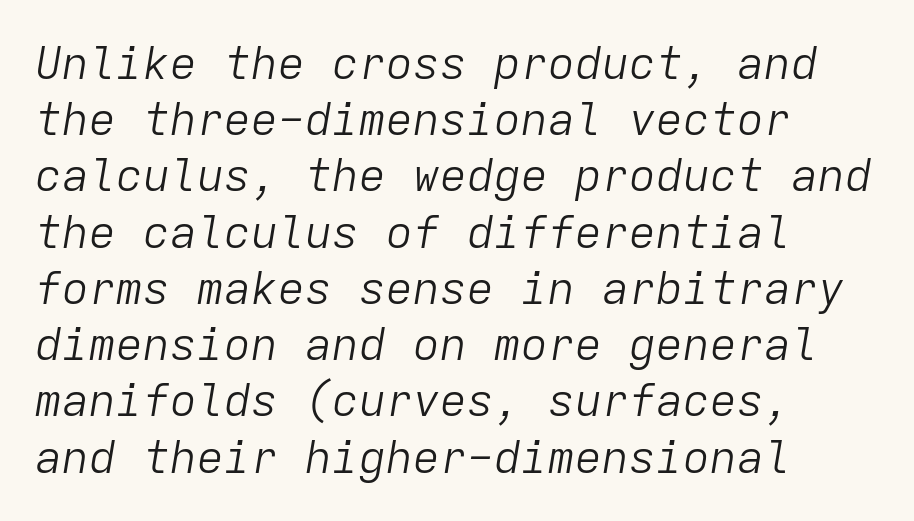
Q: Is the text bold? A: No.
Q: Is the text italic (slanted)? A: Yes, it leans right by about 9 degrees.
Q: Is the text underlined? A: No.
Q: How is the paragraph aligned? A: Left-aligned.
Q: Is the spacing between letters normal or unusually wide? A: Normal.
Q: Is the spacing between lines tight, normal or loose? A: Normal.
Q: Width (condensed, normal, or wide)? A: Normal.
Q: Stroke contrast? A: Low.
Q: x-height? A: Medium.
Q: Monospaced? A: Yes.
